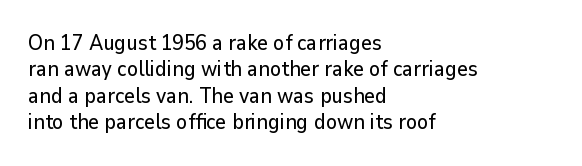
Q: Is the text italic (slanted)? A: No, it is upright.
Q: Is the text underlined? A: No.
Q: How is the paragraph aligned? A: Left-aligned.
Q: Is the spacing between letters normal or unusually wide? A: Normal.
Q: Is the spacing between lines tight, normal or loose? A: Normal.
